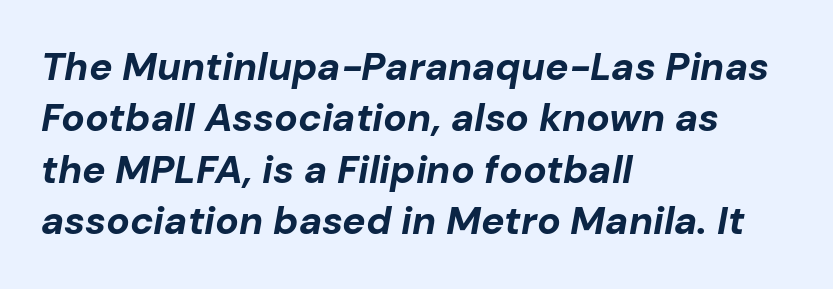
The image shows 39 px bold type, italic (leaning right); set left-aligned, normal line spacing (1.32x), normal letter spacing, not underlined; low stroke contrast and a medium x-height.
